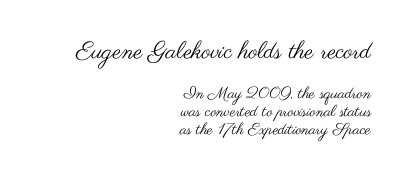
Q: Is the text bold? A: No.
Q: Is the text italic (slanted)? A: Yes.
Q: Is the text underlined? A: No.
Q: How is the paragraph aligned? A: Right-aligned.
Q: Is the spacing between letters normal or unusually wide? A: Normal.
Q: Is the spacing between lines tight, normal or loose? A: Tight.
Q: Which block of text is set in a larger size, the first (top) or the second (bottom)? A: The first (top) one.
